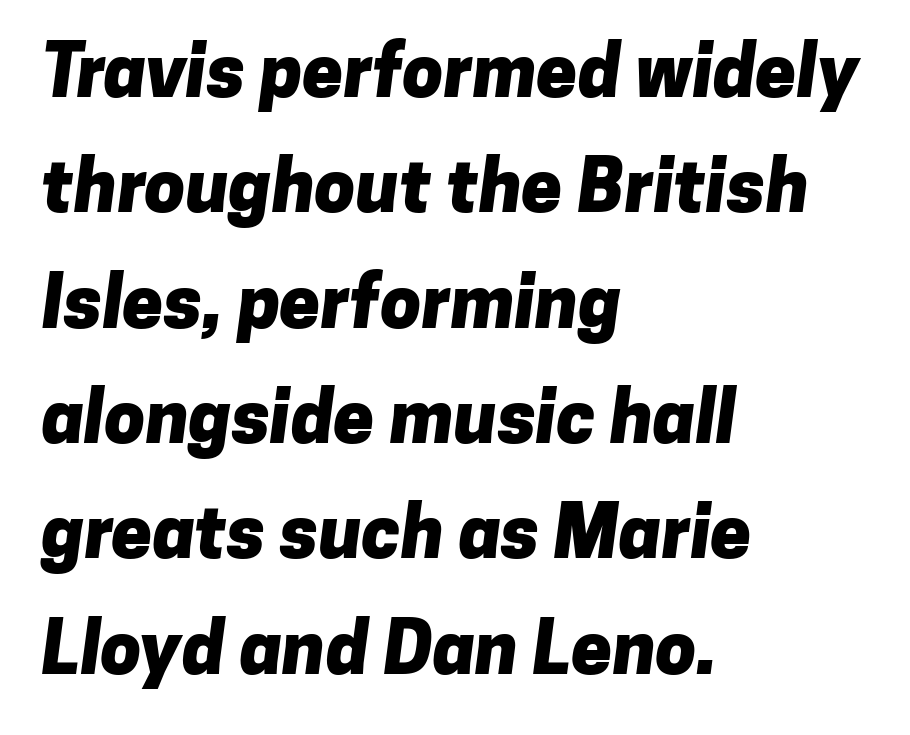
{"serif": "no", "bold": "yes", "weight": "heavy", "width": "normal", "stroke_contrast": "low", "x_height": "medium", "monospaced": "no", "underline": "no", "align": "left", "line_spacing": "normal", "line_spacing_ratio": 1.58, "letter_spacing": "normal", "letter_spacing_em": 0.0, "glyph_px": 73}
